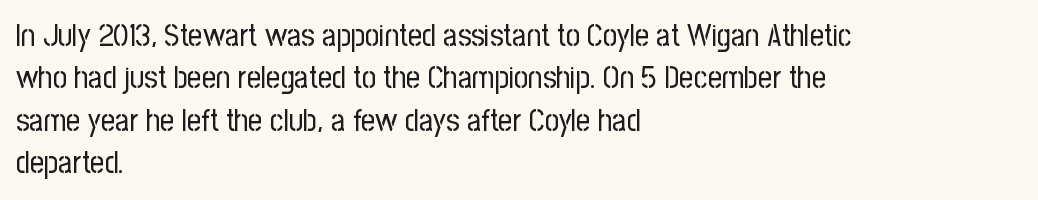
{"serif": "no", "italic": "no", "bold": "no", "weight": "regular", "width": "condensed", "stroke_contrast": "low", "x_height": "medium", "monospaced": "no", "underline": "no", "align": "left", "line_spacing": "normal", "line_spacing_ratio": 1.37, "letter_spacing": "normal", "letter_spacing_em": 0.0, "glyph_px": 31}
